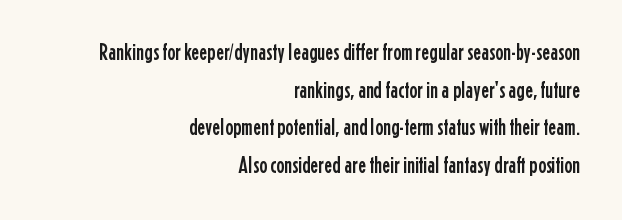
The line-height multiplier appears to be the usual default. Unmarked baselines from the first word to the last. Is the block centered? No — it sits flush against the right margin. Tracking here is standard; glyphs follow each other at the usual distance.
